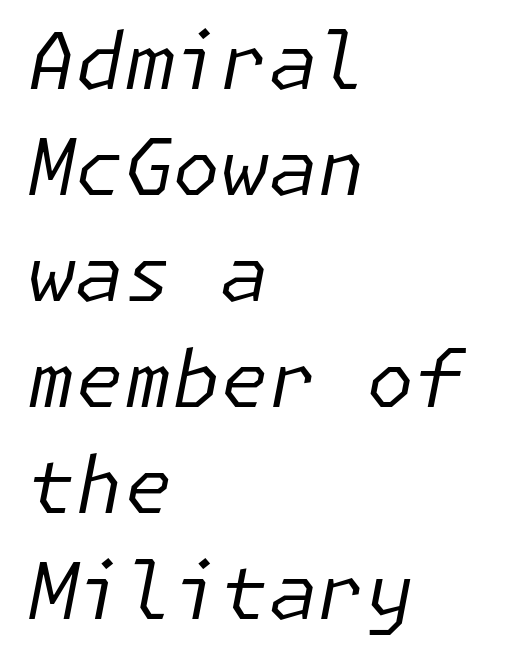
The image shows 78 px regular-weight type, italic (leaning right); set left-aligned, normal line spacing (1.36x), normal letter spacing, not underlined; low stroke contrast and a medium x-height.
